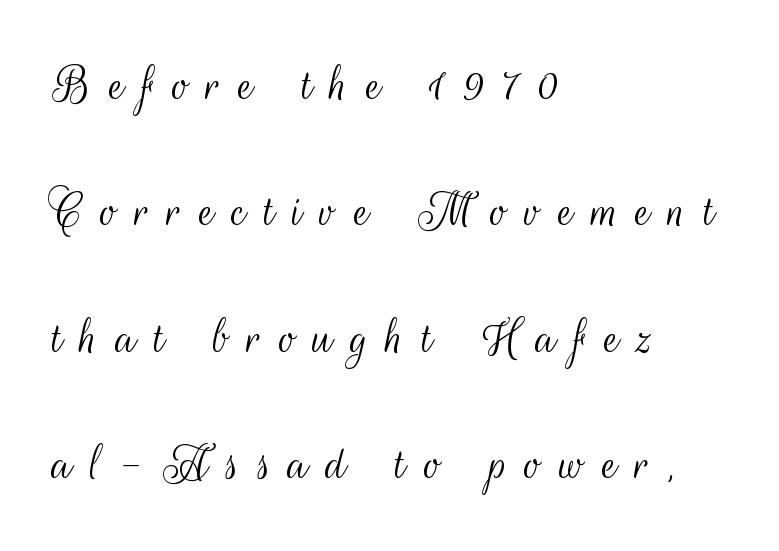
Q: Is the text bold? A: No.
Q: Is the text italic (slanted)? A: Yes.
Q: Is the typeface a serif or a sans-serif typeface? A: Sans-serif.
Q: Is the text underlined? A: No.
Q: How is the paragraph aligned? A: Left-aligned.
Q: Is the spacing between letters normal or unusually wide? A: Unusually wide.
Q: Is the spacing between lines tight, normal or loose? A: Loose.
Q: Width (condensed, normal, or wide)? A: Condensed.
Q: Stroke contrast? A: Medium.
Q: x-height? A: Small.
Q: Monospaced? A: No.
